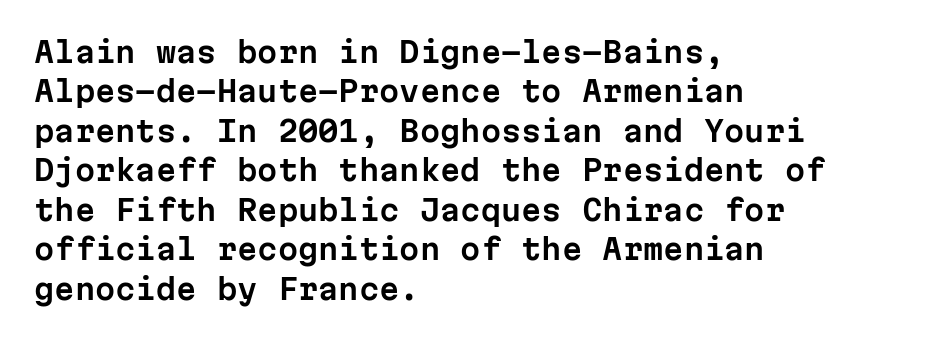
{"serif": "no", "italic": "no", "width": "normal", "stroke_contrast": "low", "x_height": "medium", "monospaced": "yes", "underline": "no", "align": "left", "line_spacing": "normal", "line_spacing_ratio": 1.36, "letter_spacing": "normal", "letter_spacing_em": 0.0, "glyph_px": 29}
